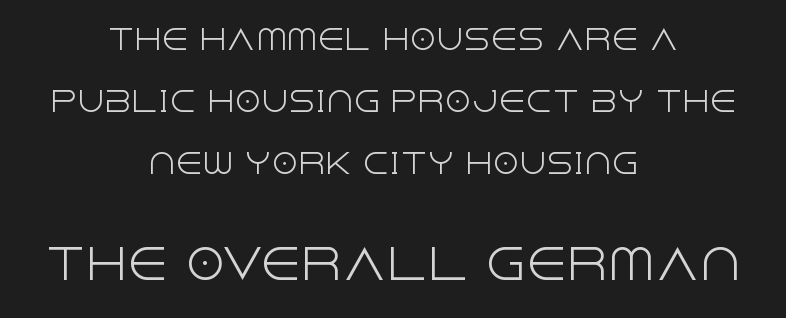
{"serif": "no", "italic": "no", "bold": "no", "weight": "light", "width": "normal", "x_height": "large", "monospaced": "no", "underline": "no", "align": "center", "line_spacing": "loose", "line_spacing_ratio": 2.3, "letter_spacing": "normal", "letter_spacing_em": 0.0, "larger_block": "second", "size_ratio": 1.52, "glyph_px": 41}
